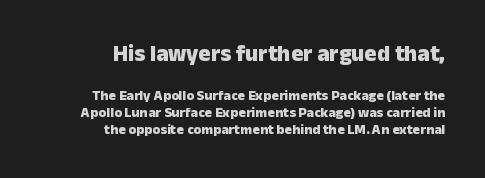
The image shows 23 px bold type, upright; set right-aligned, line spacing 1.23x, normal letter spacing, not underlined; the first (top) block is 1.64x larger.
